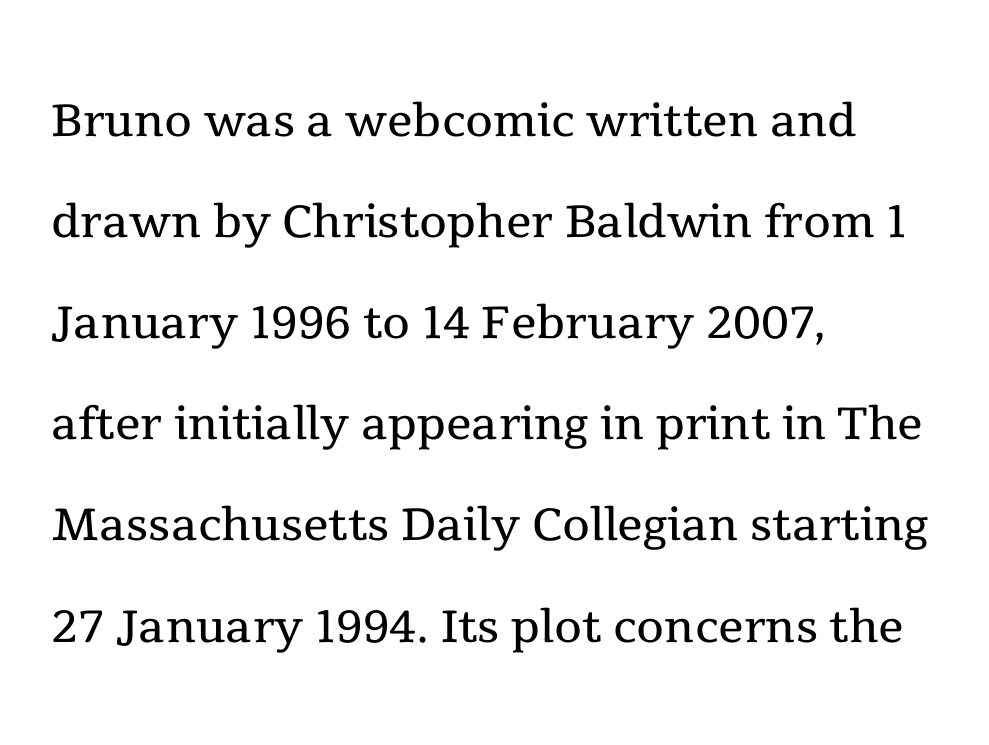
{"serif": "yes", "italic": "no", "bold": "no", "weight": "regular", "width": "normal", "x_height": "medium", "monospaced": "no", "underline": "no", "align": "left", "line_spacing": "normal", "line_spacing_ratio": 1.58, "letter_spacing": "normal", "letter_spacing_em": 0.0, "glyph_px": 64}
